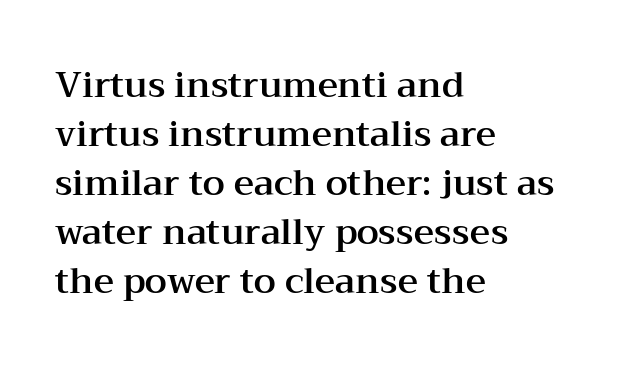
Q: Is the text italic (slanted)? A: No, it is upright.
Q: Is the typeface a serif or a sans-serif typeface? A: Serif.
Q: Is the text underlined? A: No.
Q: How is the paragraph aligned? A: Left-aligned.
Q: Is the spacing between letters normal or unusually wide? A: Normal.
Q: Is the spacing between lines tight, normal or loose? A: Normal.
Q: Width (condensed, normal, or wide)? A: Wide.
Q: Stroke contrast? A: Medium.
Q: x-height? A: Medium.
Q: Monospaced? A: No.
